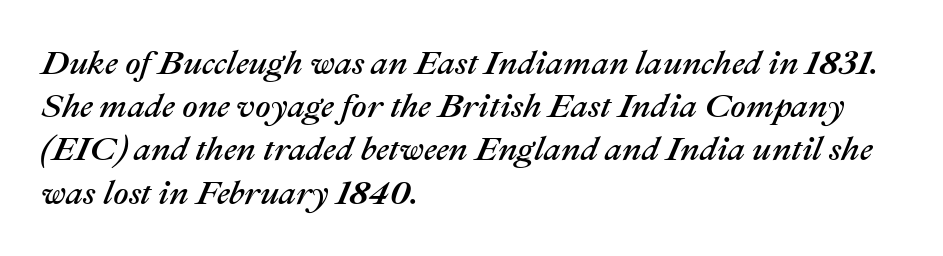
The font's italic variant was chosen for this text. Spacing verdict: proportional, widths tailored to each character. Is the letter spacing exaggerated? No — it looks like the ordinary default. Does the copy run flush right? No — it runs flush left.
